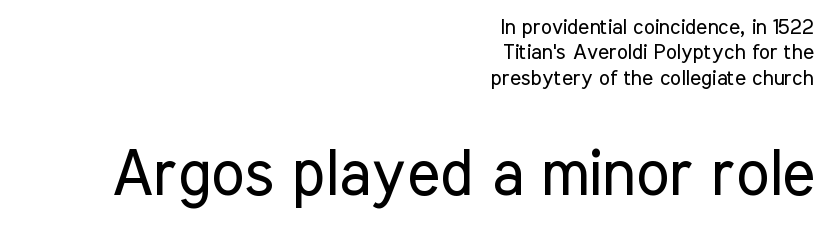
In CSS terms this would be text-align: right. The type is set solid horizontally, with unmodified tracking. Italic? Not at all — the glyphs are vertical. The gap between lines stays unmarked. The rendering uses natural spacing where letterforms have individual widths. Nothing sits at the stroke ends, so this counts as sans-serif.
